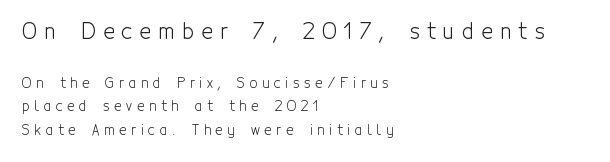
This sample uses an upright cut, with every glyph sitting square on the baseline. How are the letters spaced? Widely, with obvious added tracking. This sample is left-justified, so line endings fall wherever the words run out. Vertically, the passage feels balanced, rows spaced as you'd expect.
